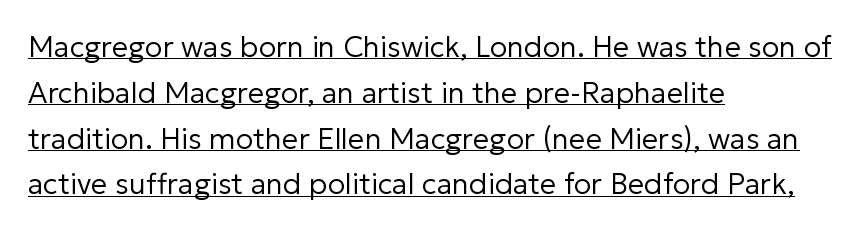
Q: Is the text bold? A: No.
Q: Is the text italic (slanted)? A: No, it is upright.
Q: Is the typeface a serif or a sans-serif typeface? A: Sans-serif.
Q: Is the text underlined? A: Yes.
Q: How is the paragraph aligned? A: Left-aligned.
Q: Is the spacing between letters normal or unusually wide? A: Normal.
Q: Is the spacing between lines tight, normal or loose? A: Normal.
Q: Width (condensed, normal, or wide)? A: Normal.
Q: Stroke contrast? A: Low.
Q: x-height? A: Medium.
Q: Monospaced? A: No.
